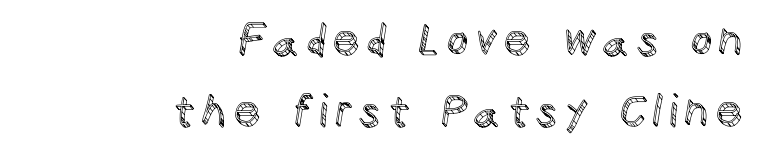
The image shows 43 px text type; set right-aligned, normal line spacing (1.64x), not underlined; a large x-height.
